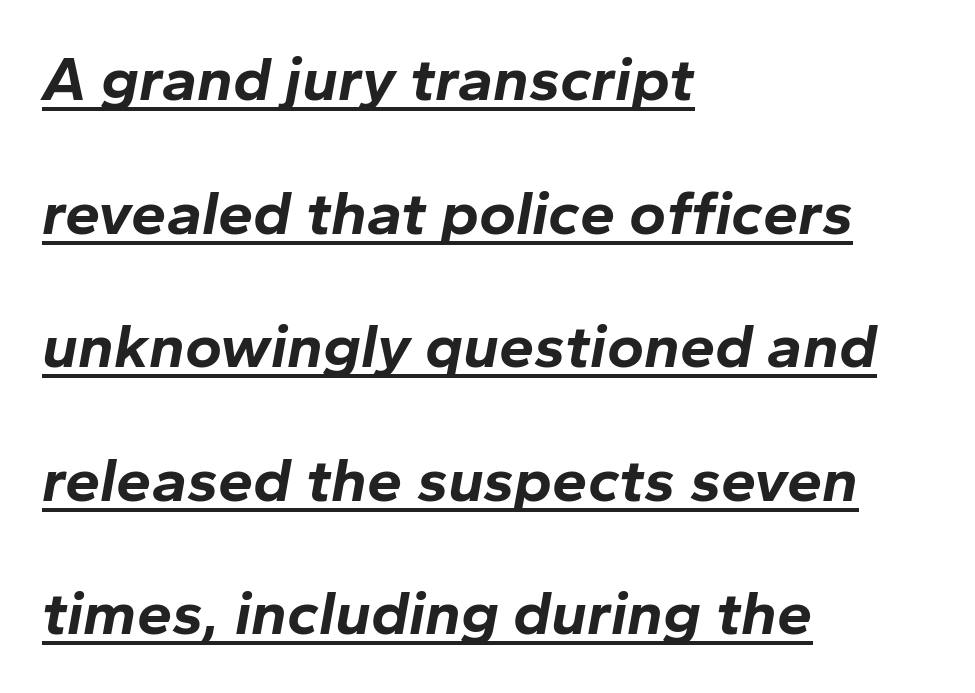
These lines were composed using italics. Descenders here cross a horizontal rule under the line. Characters follow at the spacing the type designer built in. The vertical gap from one line to the next is large.
